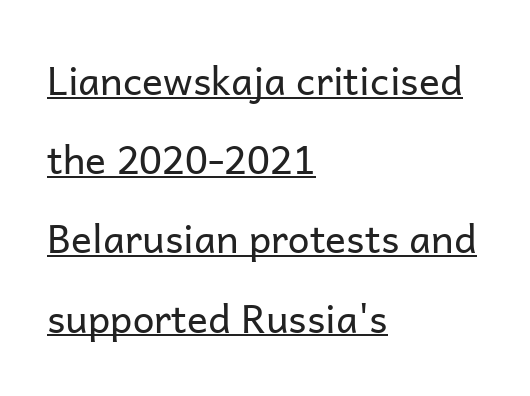
The type sits square on the baseline with zero lean. This rendering leaves character spacing at its baseline value. Which margin do the lines hug? The left one — the right edge is uneven. Here the designer chose a conventional face with non-uniform glyph widths. Notice the wide empty band between every row — that's loose leading. Underline: present.
